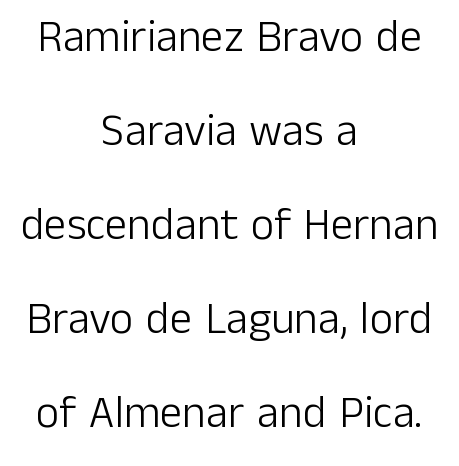
The image shows 45 px light sans-serif type, upright; set centered, loose line spacing (2.09x), normal letter spacing, not underlined; low stroke contrast and a medium x-height.
